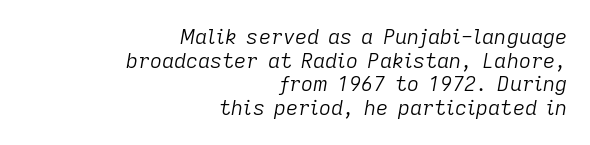
{"italic": "yes", "lean": "right", "slant_degrees": 9, "bold": "no", "underline": "no", "align": "right", "line_spacing": "tight", "line_spacing_ratio": 1.13, "letter_spacing": "normal", "letter_spacing_em": 0.0, "glyph_px": 21}
